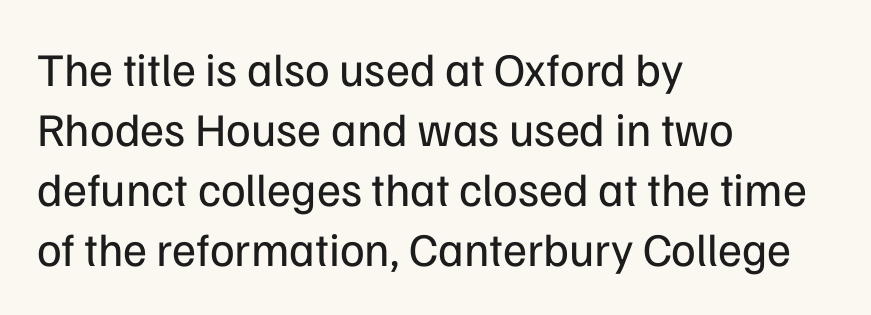
Q: Is the text bold? A: No.
Q: Is the text italic (slanted)? A: No, it is upright.
Q: Is the typeface a serif or a sans-serif typeface? A: Sans-serif.
Q: Is the text underlined? A: No.
Q: How is the paragraph aligned? A: Left-aligned.
Q: Is the spacing between letters normal or unusually wide? A: Normal.
Q: Is the spacing between lines tight, normal or loose? A: Normal.
Q: Width (condensed, normal, or wide)? A: Normal.
Q: Stroke contrast? A: Low.
Q: x-height? A: Medium.
Q: Monospaced? A: No.
